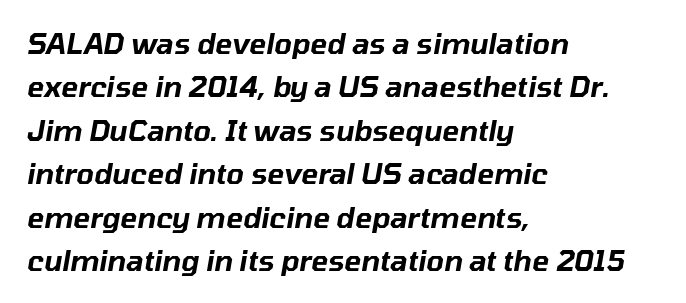
{"italic": "yes", "lean": "right", "slant_degrees": 10, "width": "normal", "stroke_contrast": "low", "x_height": "medium", "monospaced": "no", "underline": "no", "align": "left", "line_spacing": "normal", "line_spacing_ratio": 1.55, "letter_spacing": "normal", "letter_spacing_em": 0.0, "glyph_px": 28}
